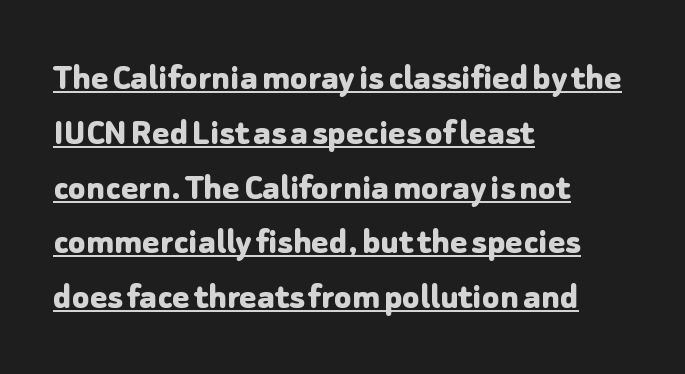
{"serif": "no", "italic": "no", "bold": "yes", "weight": "bold", "width": "normal", "stroke_contrast": "low", "x_height": "medium", "monospaced": "no", "underline": "yes", "align": "left", "line_spacing": "normal", "line_spacing_ratio": 1.37, "letter_spacing": "normal", "letter_spacing_em": 0.0, "glyph_px": 40}
